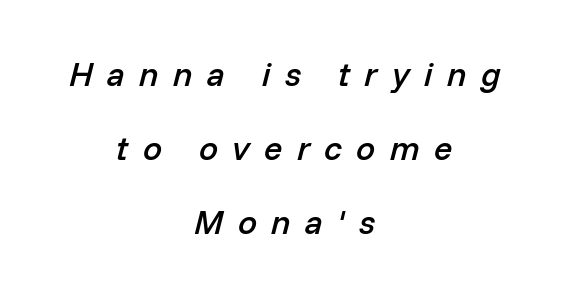
The image shows 34 px semibold type, italic (leaning right); set centered, loose line spacing (2.18x), unusually wide letter spacing (+0.42 em), not underlined; low stroke contrast and a medium x-height.
